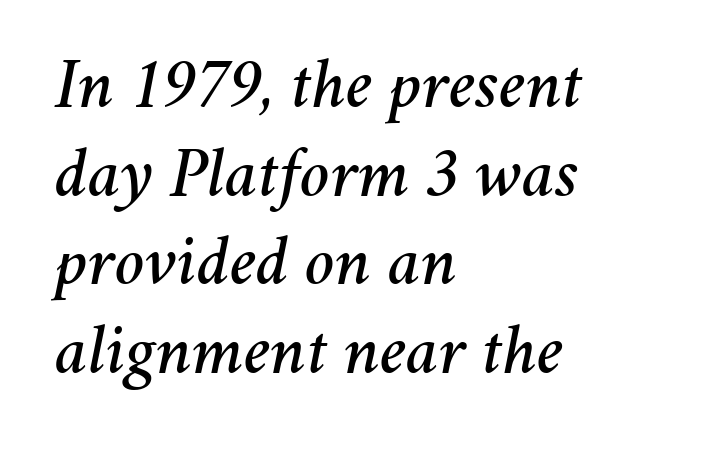
The image shows 71 px text type, italic (leaning right); set left-aligned, normal line spacing (1.25x), normal letter spacing, not underlined; medium stroke contrast and a medium x-height.
